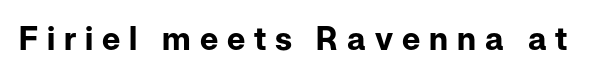
Rendered with straight, roman letterforms. How heavy is the stroke? Heavy — this is a bold. No word sits above an underline. Note: no serifs on the glyphs. Glyph-to-glyph distance is far greater than everyday printed text.
